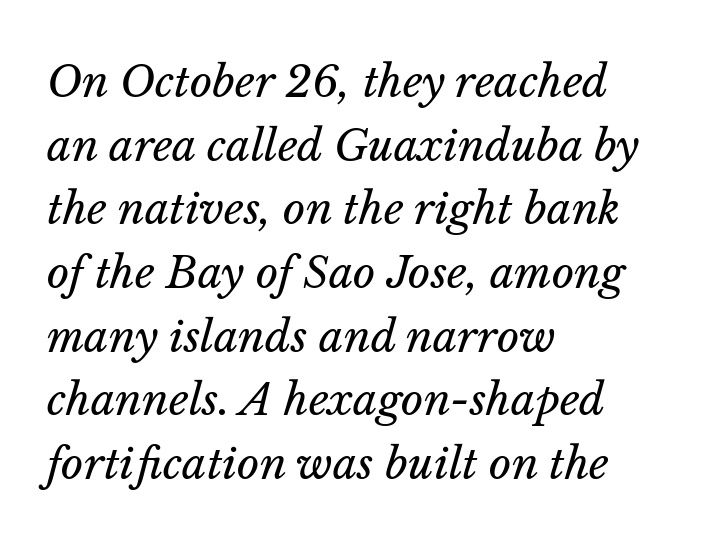
{"italic": "yes", "lean": "right", "slant_degrees": 14, "bold": "no", "weight": "regular", "width": "normal", "stroke_contrast": "low", "x_height": "medium", "monospaced": "no", "underline": "no", "align": "left", "line_spacing": "normal", "line_spacing_ratio": 1.48, "letter_spacing": "normal", "letter_spacing_em": 0.0, "glyph_px": 43}
